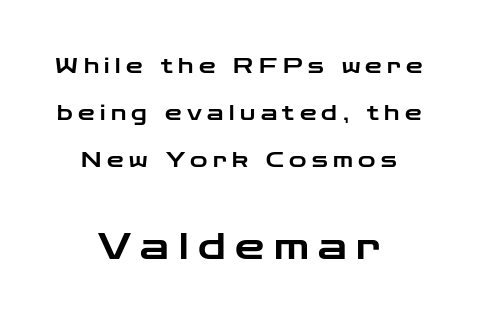
{"serif": "no", "italic": "no", "width": "wide", "stroke_contrast": "low", "x_height": "medium", "monospaced": "no", "underline": "no", "align": "center", "line_spacing": "loose", "line_spacing_ratio": 2.24, "letter_spacing": "wide", "letter_spacing_em": 0.26, "larger_block": "second", "size_ratio": 1.76, "glyph_px": 37}
